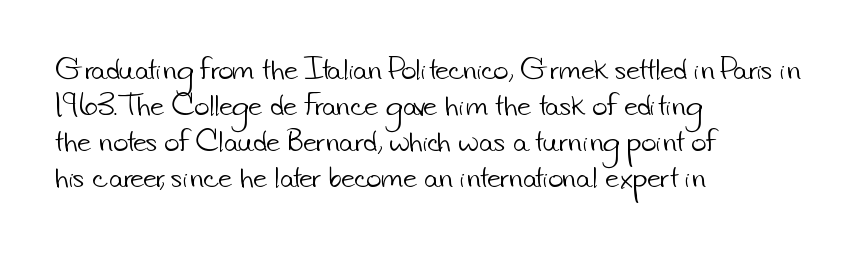
Vertical stems look standard width or narrower in stroke. Leading: standard. Each row of text sits above clean, open space. Does the copy run flush right? No — it runs flush left. Nobody touched the tracking dial on this one.
